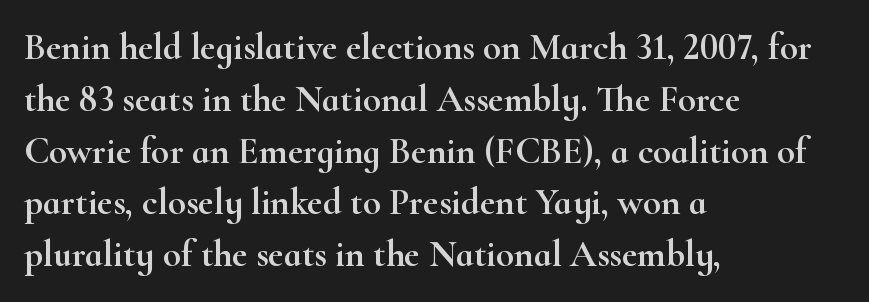
The image shows 37 px wide serif type, upright; set left-aligned, normal line spacing (1.4x), normal letter spacing, not underlined; high stroke contrast and a small x-height.
